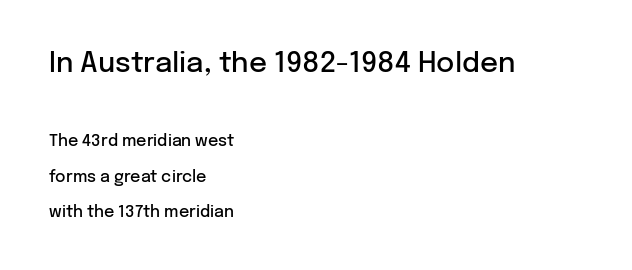
The passage shown begins with its larger block and ends with its smaller one. All the whitespace from short lines collects on the right. Caption: semibold face, moderately heavy strokes. Characters remain perfectly vertical along every line.
